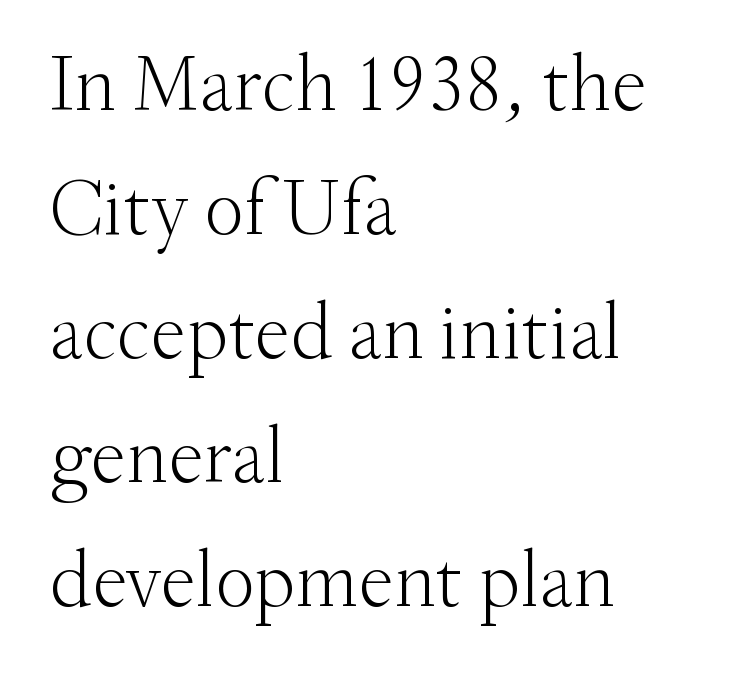
Q: Is the text bold? A: No.
Q: Is the text italic (slanted)? A: No, it is upright.
Q: Is the typeface a serif or a sans-serif typeface? A: Serif.
Q: Is the text underlined? A: No.
Q: How is the paragraph aligned? A: Left-aligned.
Q: Is the spacing between letters normal or unusually wide? A: Normal.
Q: Is the spacing between lines tight, normal or loose? A: Normal.
Q: Width (condensed, normal, or wide)? A: Normal.
Q: Stroke contrast? A: Medium.
Q: x-height? A: Small.
Q: Monospaced? A: No.
